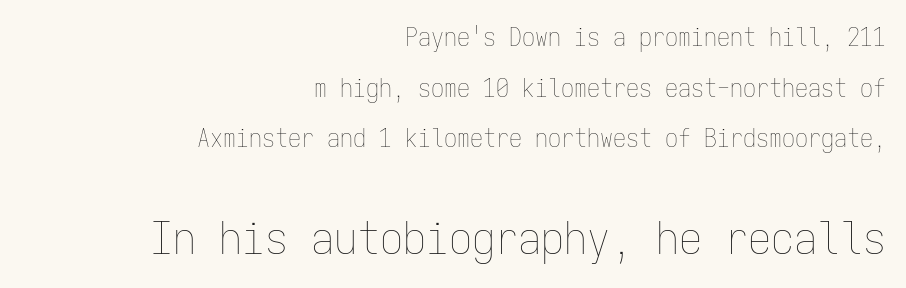
Q: Is the text bold? A: No.
Q: Is the text italic (slanted)? A: No, it is upright.
Q: Is the text underlined? A: No.
Q: How is the paragraph aligned? A: Right-aligned.
Q: Is the spacing between letters normal or unusually wide? A: Normal.
Q: Is the spacing between lines tight, normal or loose? A: Loose.
Q: Which block of text is set in a larger size, the first (top) or the second (bottom)? A: The second (bottom) one.
Q: Width (condensed, normal, or wide)? A: Condensed.
Q: Stroke contrast? A: Low.
Q: x-height? A: Medium.
Q: Monospaced? A: Yes.
